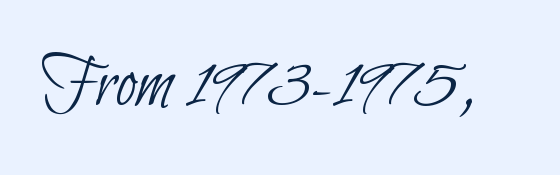
Standard letterfit; no display-style spreading of the glyphs. Serifs: no, the terminals of the letterforms are clean. Decoration check: the copy has no underline. Looks like regular typesetting: each glyph gets only the width it needs. No letter is thick-stroked: the sample isn't bold.
